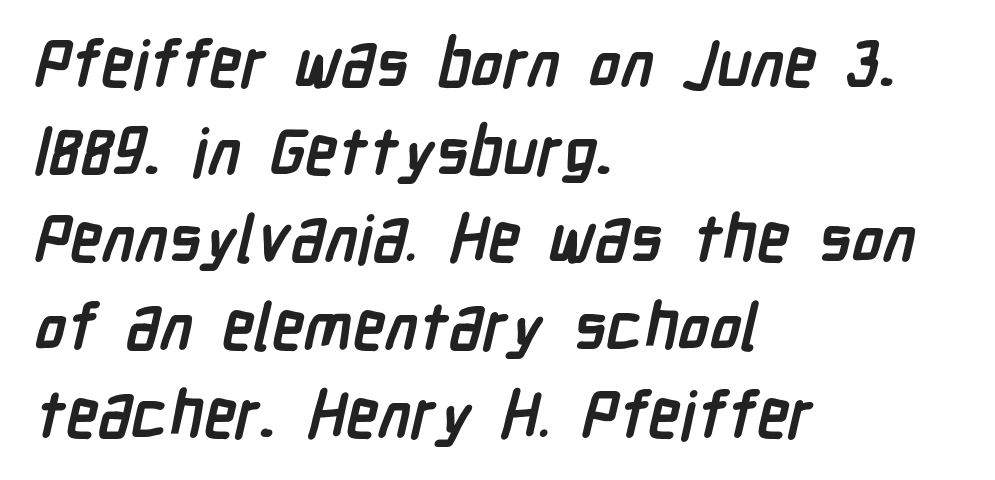
The image shows 65 px semibold, condensed sans-serif type; set left-aligned, normal line spacing (1.35x), normal letter spacing, not underlined; low stroke contrast and a medium x-height.
